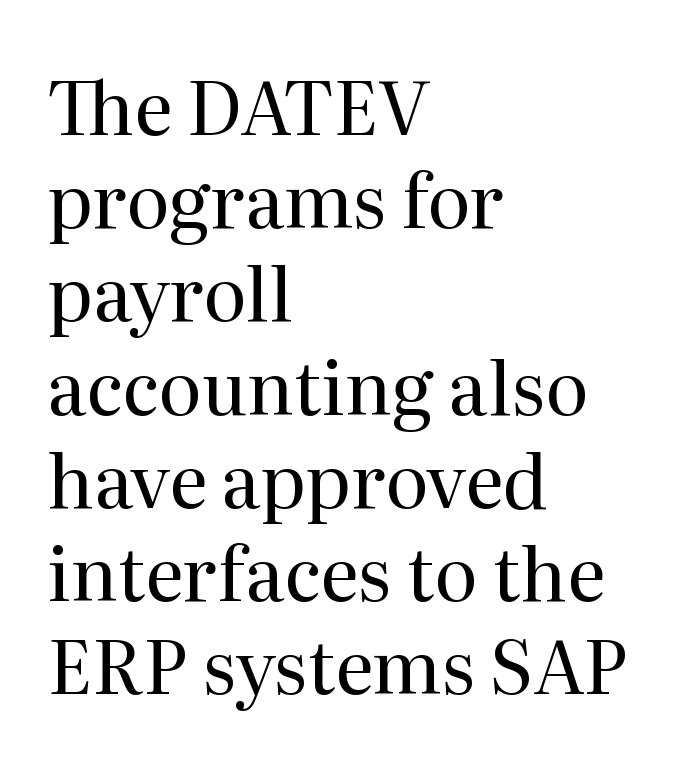
Default kerning and tracking; the words read as compact shapes. Just letters on the line, the space beneath them empty. Character widths vary here, with narrow letters taking less room than wide ones. What's the leading like? Ordinary, nothing unusual.
